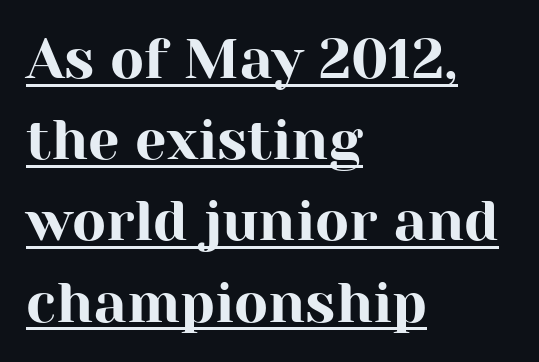
No italicization has been applied; the sample stays upright. What's the leading like? Ordinary, nothing unusual. The rendered words wear a rule along their underside. Classification — serif. Here the designer chose a conventional face with non-uniform glyph widths.
